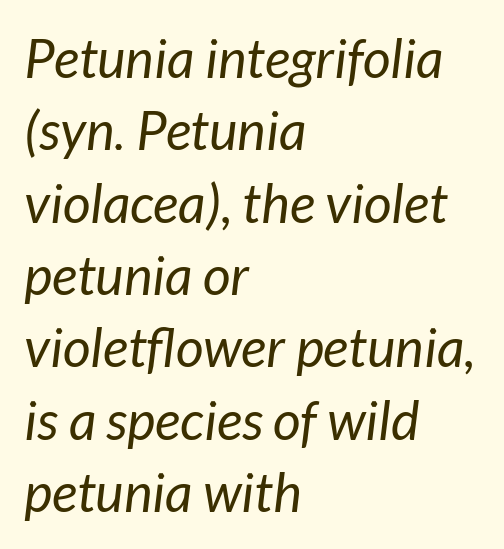
Q: Is the text bold? A: No.
Q: Is the text italic (slanted)? A: Yes, it leans right by about 7 degrees.
Q: Is the text underlined? A: No.
Q: How is the paragraph aligned? A: Left-aligned.
Q: Is the spacing between letters normal or unusually wide? A: Normal.
Q: Is the spacing between lines tight, normal or loose? A: Normal.
Q: Width (condensed, normal, or wide)? A: Normal.
Q: Stroke contrast? A: Low.
Q: x-height? A: Medium.
Q: Monospaced? A: No.
